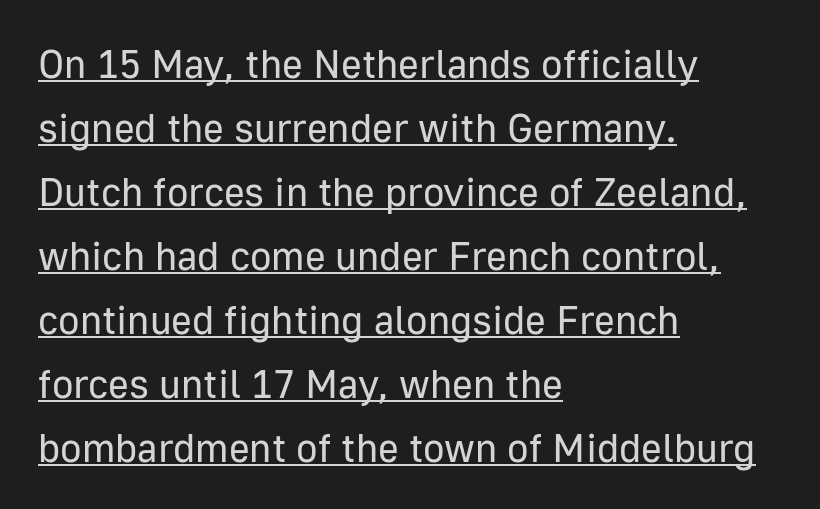
The image shows 40 px regular-weight sans-serif type, upright; set left-aligned, normal line spacing (1.6x), normal letter spacing, underlined; low stroke contrast and a medium x-height.
